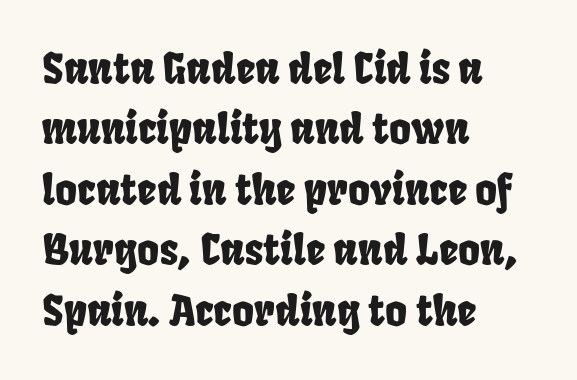
Q: Is the typeface a serif or a sans-serif typeface? A: Sans-serif.
Q: Is the text underlined? A: No.
Q: How is the paragraph aligned? A: Left-aligned.
Q: Is the spacing between letters normal or unusually wide? A: Normal.
Q: Is the spacing between lines tight, normal or loose? A: Normal.
Q: Width (condensed, normal, or wide)? A: Condensed.
Q: Stroke contrast? A: Low.
Q: x-height? A: Large.
Q: Monospaced? A: No.
